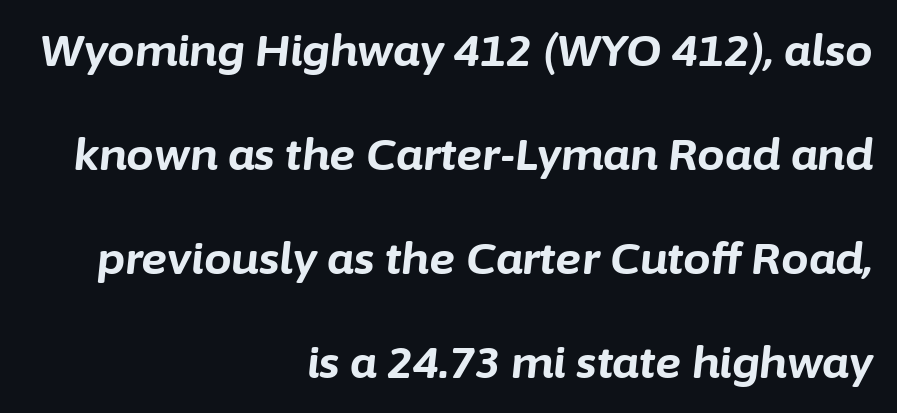
The image shows 44 px bold type, italic (leaning right); set right-aligned, loose line spacing (2.36x), normal letter spacing, not underlined; low stroke contrast and a medium x-height.
